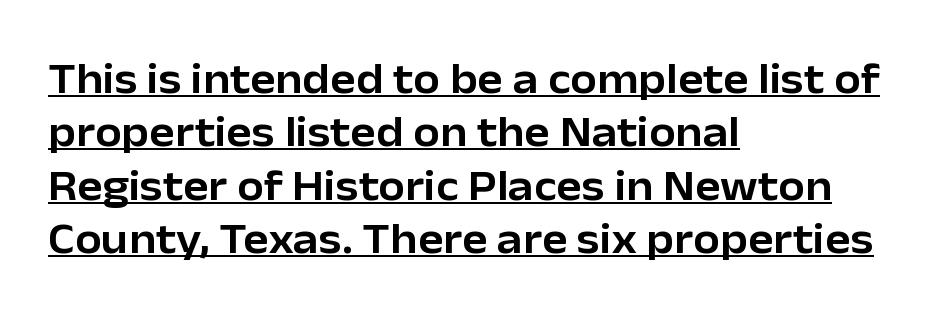
The words here are underlined. The lettering holds an erect, upright posture throughout. The passage is arranged the way most books set body copy — flush left. The face used here is proportionally spaced, like ordinary book or web type. Type style note: lacks serifs. A typesetter would call this zero additional tracking.
